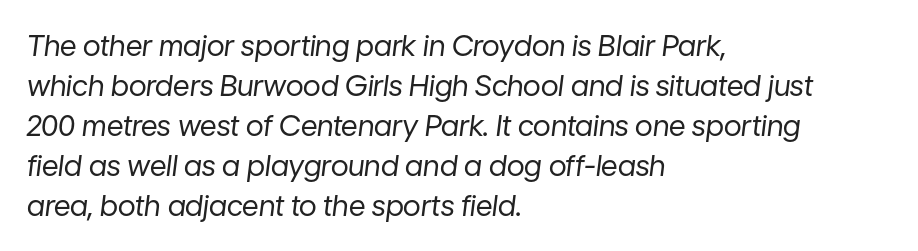
The glyphs are unaccompanied by any horizontal stroke below them. Bold? No — there's no thickening of the strokes. Is there much room between lines? A standard amount, neither cramped nor airy. You can tell it's italic because the verticals aren't actually vertical. Alignment: flush left.
